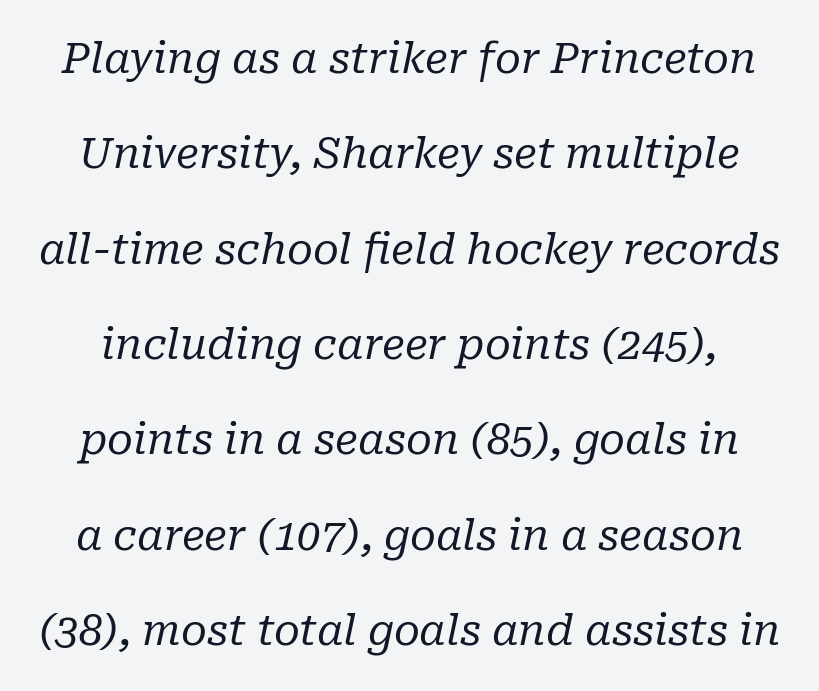
Q: Is the text bold? A: No.
Q: Is the text italic (slanted)? A: Yes, it leans right by about 10 degrees.
Q: Is the typeface a serif or a sans-serif typeface? A: Serif.
Q: Is the text underlined? A: No.
Q: Is the spacing between letters normal or unusually wide? A: Normal.
Q: Is the spacing between lines tight, normal or loose? A: Loose.
Q: Width (condensed, normal, or wide)? A: Normal.
Q: Stroke contrast? A: Low.
Q: x-height? A: Medium.
Q: Monospaced? A: No.
